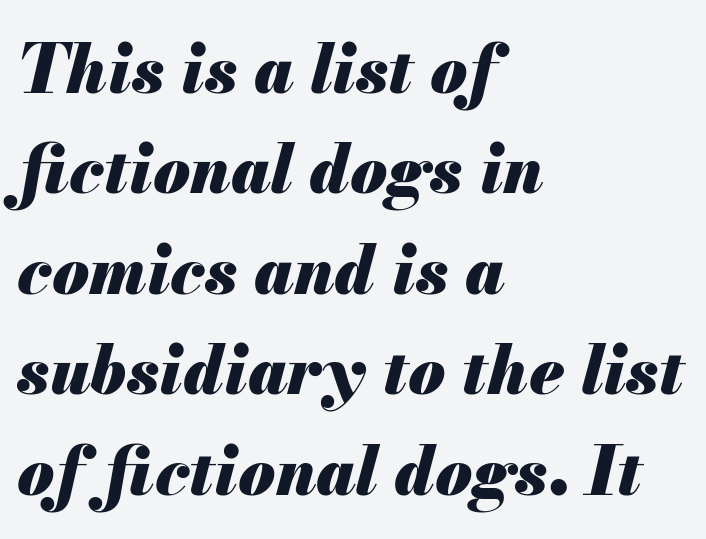
The image shows 67 px heavy type, italic (leaning right); set left-aligned, normal line spacing (1.5x), normal letter spacing, not underlined; medium stroke contrast and a small x-height.
